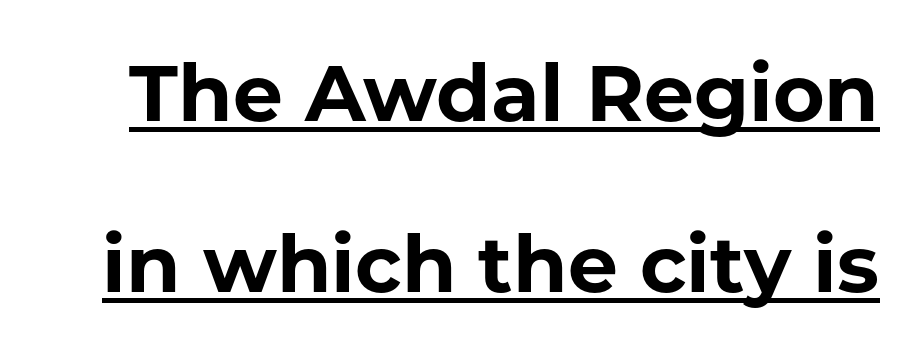
The image shows 79 px bold sans-serif type, upright; set loose line spacing (2.17x), normal letter spacing, underlined; low stroke contrast and a medium x-height.
